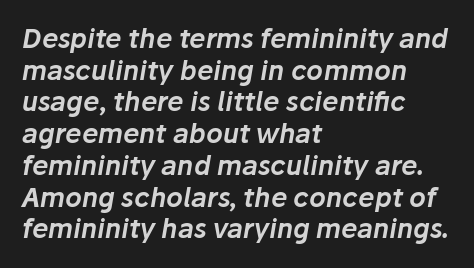
{"italic": "yes", "lean": "right", "slant_degrees": 10, "underline": "no", "align": "left", "line_spacing_ratio": 1.22, "letter_spacing": "normal", "letter_spacing_em": 0.0, "glyph_px": 26}
